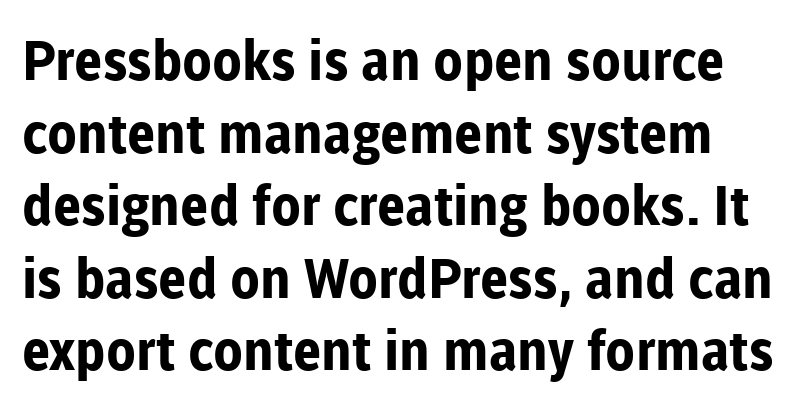
Q: Is the text bold? A: Yes.
Q: Is the text italic (slanted)? A: No, it is upright.
Q: Is the typeface a serif or a sans-serif typeface? A: Sans-serif.
Q: Is the text underlined? A: No.
Q: Is the spacing between letters normal or unusually wide? A: Normal.
Q: Is the spacing between lines tight, normal or loose? A: Normal.
Q: Width (condensed, normal, or wide)? A: Normal.
Q: Stroke contrast? A: Low.
Q: x-height? A: Medium.
Q: Monospaced? A: No.
